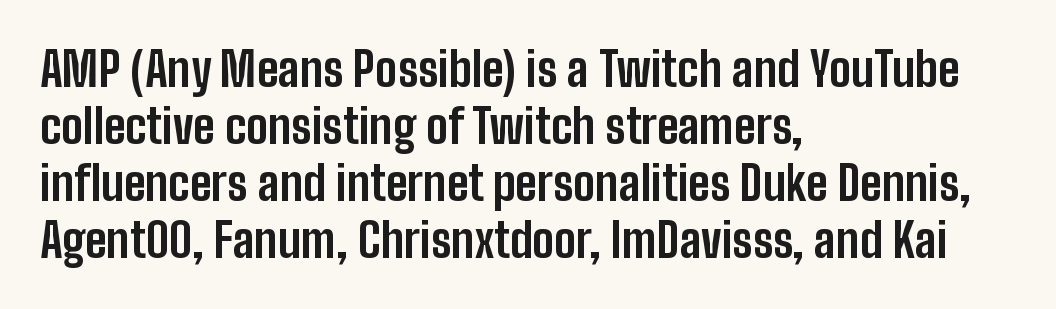
In terms of letterspacing, this is plain default setting. Letters rest on an invisible, unmarked baseline. The strokes are fattened all the way to bold. The rendering anchors every line to the left-hand side. Nothing sits at the stroke ends, so this counts as sans-serif. Character widths vary here, with narrow letters taking less room than wide ones.
